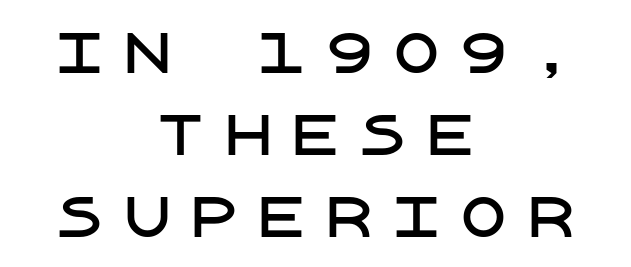
The image shows 53 px sans-serif type, upright; set centered, normal line spacing (1.55x), unusually wide letter spacing (+0.27 em), not underlined; low stroke contrast and a large x-height.
